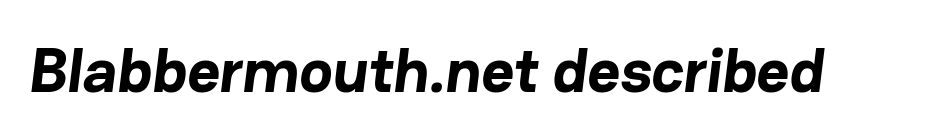
Q: Is the text bold? A: Yes.
Q: Is the typeface a serif or a sans-serif typeface? A: Sans-serif.
Q: Is the text underlined? A: No.
Q: Is the spacing between letters normal or unusually wide? A: Normal.
Q: Width (condensed, normal, or wide)? A: Normal.
Q: Stroke contrast? A: Low.
Q: x-height? A: Medium.
Q: Monospaced? A: No.
